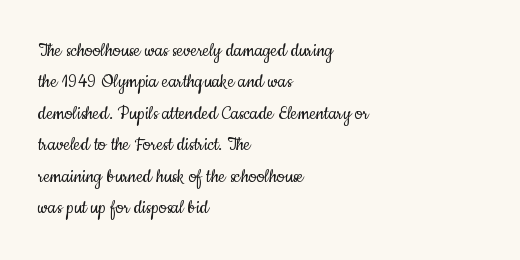
Q: Is the text bold? A: No.
Q: Is the text italic (slanted)? A: Yes.
Q: Is the text underlined? A: No.
Q: How is the paragraph aligned? A: Left-aligned.
Q: Is the spacing between letters normal or unusually wide? A: Normal.
Q: Is the spacing between lines tight, normal or loose? A: Normal.
